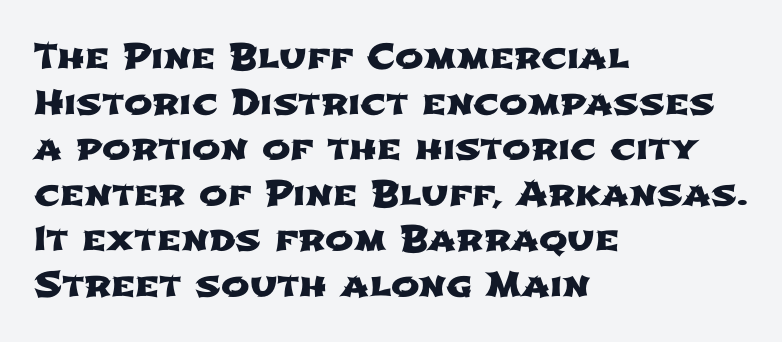
The image shows 34 px wide sans-serif type; set left-aligned, normal line spacing (1.34x), normal letter spacing, not underlined; low stroke contrast and a medium x-height.
